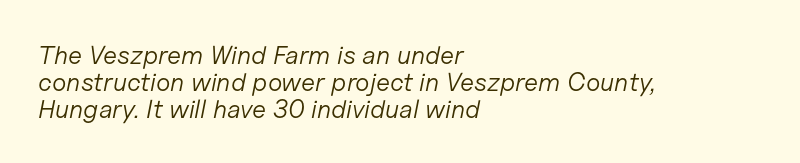
The image shows 26 px text type, italic (leaning right); set left-aligned, tight line spacing (1.03x), normal letter spacing, not underlined.
